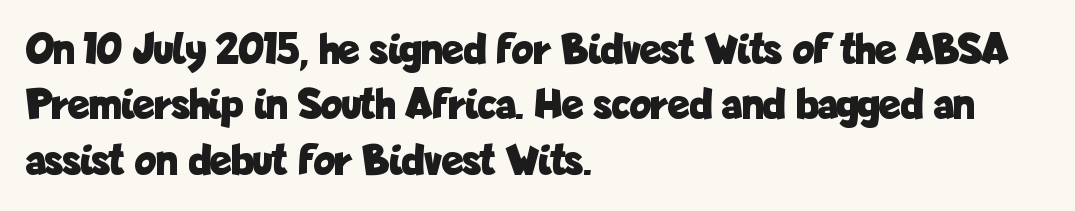
{"serif": "no", "italic": "no", "bold": "yes", "weight": "bold", "width": "condensed", "stroke_contrast": "low", "x_height": "medium", "monospaced": "no", "underline": "no", "align": "left", "line_spacing_ratio": 1.23, "letter_spacing": "normal", "letter_spacing_em": 0.0, "glyph_px": 45}
